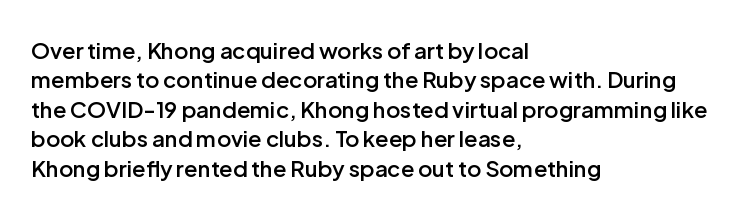
The image shows 22 px text type, upright; set left-aligned, normal line spacing (1.34x), normal letter spacing, not underlined.
